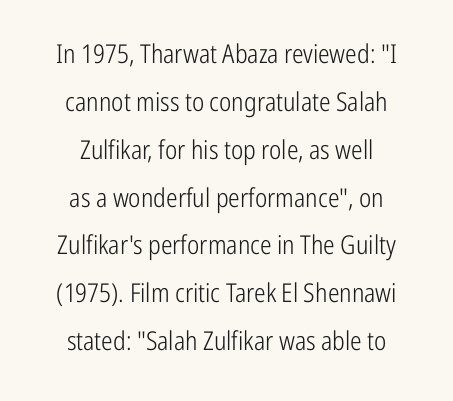
Q: Is the text bold? A: No.
Q: Is the text italic (slanted)? A: No, it is upright.
Q: Is the text underlined? A: No.
Q: How is the paragraph aligned? A: Centered.
Q: Is the spacing between letters normal or unusually wide? A: Normal.
